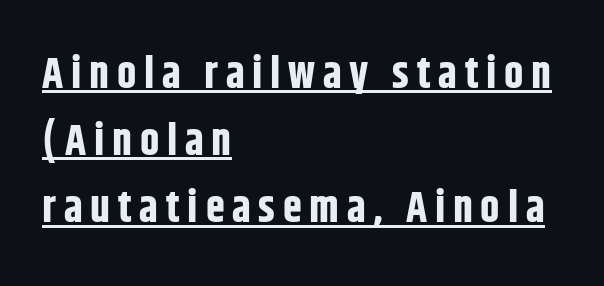
Ascenders rise straight up at ninety degrees. Note: no serifs on the glyphs. Think of a printed novel: that variable character pitch is what you see here. In CSS terms this would be text-align: left. Pretty heavy lettering here — definitely bold. These characters rest on top of a visible drawn line.
